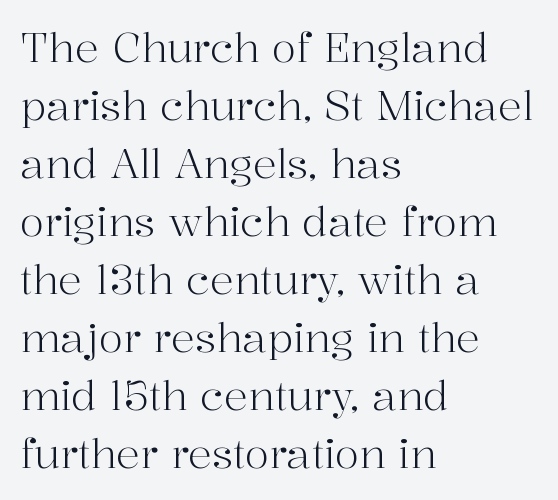
The image shows 40 px light serif type, upright; set left-aligned, normal line spacing (1.45x), normal letter spacing, not underlined; high stroke contrast and a medium x-height.
